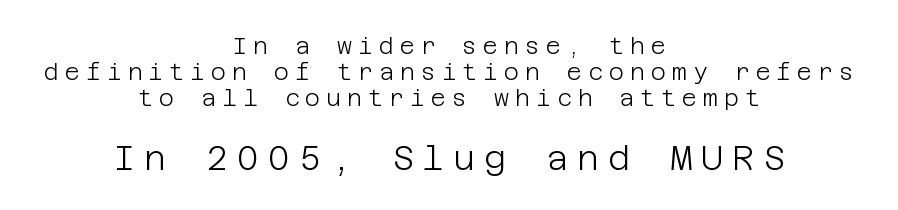
If you folded the block vertically in half, each line would mirror itself in length. Is there any slant? The stems are plumb. Compared with typical paragraphs, the rows here are closer together. Look at the glyph heights: the lower group is clearly the bigger setting. You can tell from the bare stems that sans-serif type was used.
